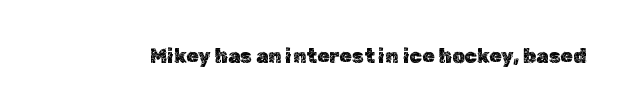
The image shows 20 px text type, upright; set normal letter spacing, not underlined.
